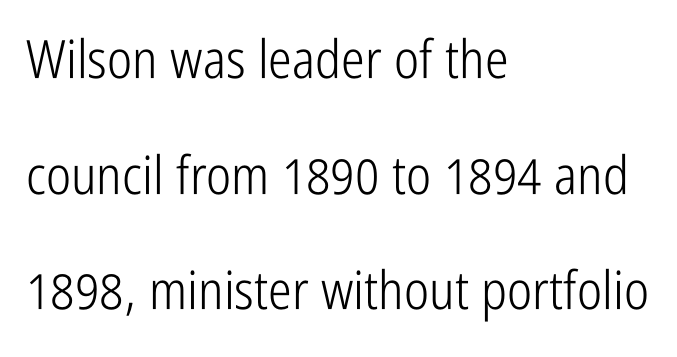
Character widths vary here, with narrow letters taking less room than wide ones. This sample uses plain, unmodified letter spacing. The passage shown is not underscored anywhere. The type family on display is of the sans-serif kind. Vertical strokes here are truly vertical. Compared with typical paragraphs, the rows here are farther apart.
